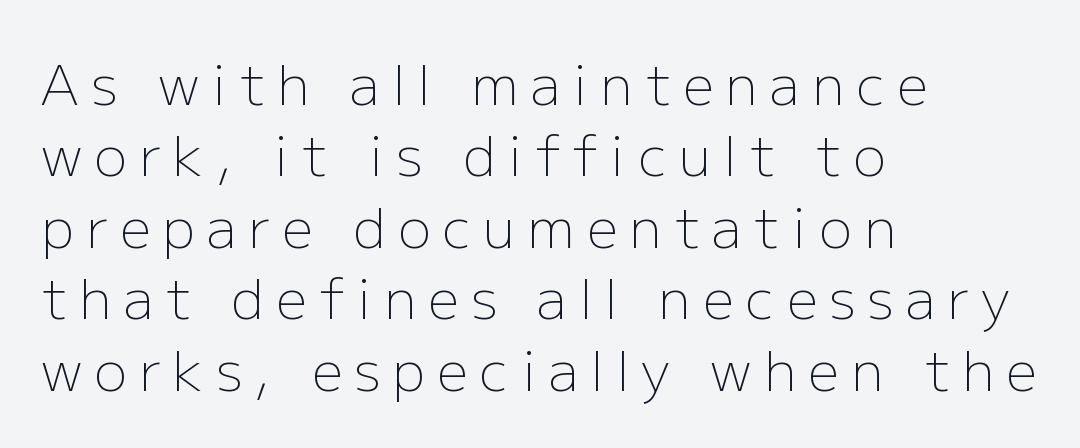
The image shows 55 px light sans-serif type, upright; set left-aligned, normal line spacing (1.3x), unusually wide letter spacing (+0.22 em), not underlined; low stroke contrast and a medium x-height.
